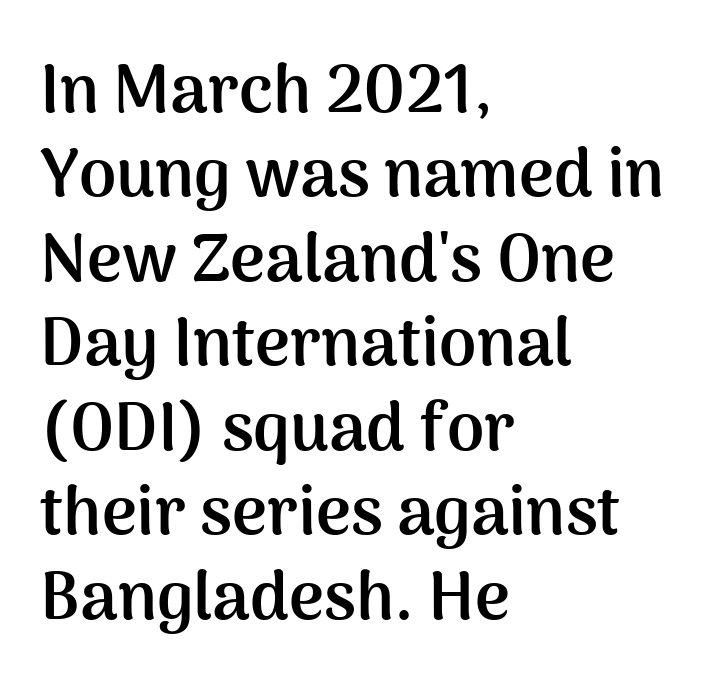
Q: Is the text bold? A: Yes.
Q: Is the text italic (slanted)? A: No, it is upright.
Q: Is the typeface a serif or a sans-serif typeface? A: Sans-serif.
Q: Is the text underlined? A: No.
Q: How is the paragraph aligned? A: Left-aligned.
Q: Is the spacing between letters normal or unusually wide? A: Normal.
Q: Is the spacing between lines tight, normal or loose? A: Normal.
Q: Width (condensed, normal, or wide)? A: Normal.
Q: Stroke contrast? A: Medium.
Q: x-height? A: Medium.
Q: Monospaced? A: No.
